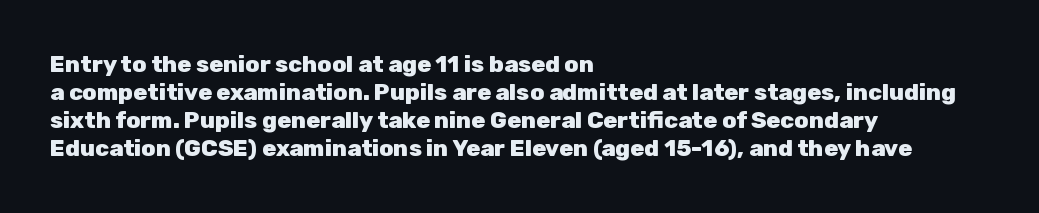
The image shows 23 px bold type, upright; set left-aligned, line spacing 1.22x, normal letter spacing, not underlined.
